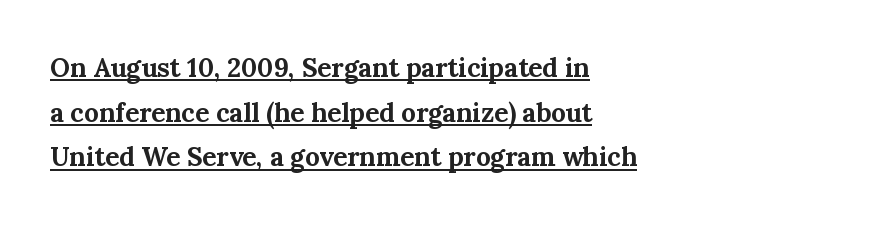
{"italic": "no", "bold": "yes", "underline": "yes", "align": "left", "line_spacing_ratio": 1.72, "letter_spacing": "normal", "letter_spacing_em": 0.0, "glyph_px": 26}
